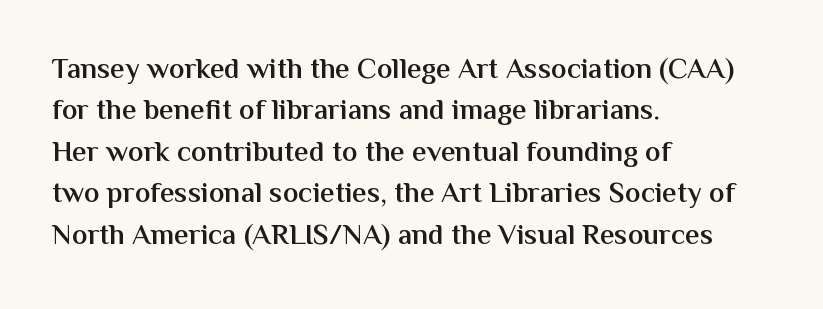
The image shows 29 px semibold sans-serif type, upright; set left-aligned, normal line spacing (1.43x), normal letter spacing, not underlined; medium stroke contrast and a medium x-height.
